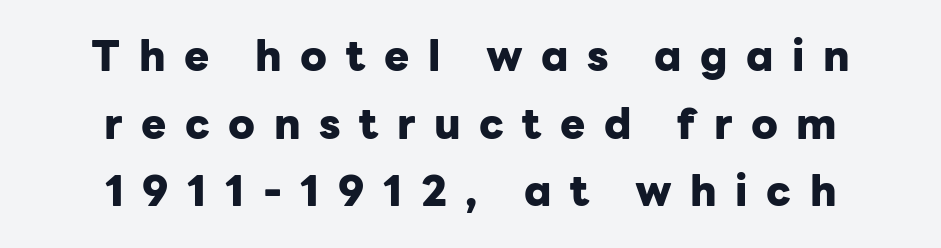
{"serif": "no", "italic": "no", "bold": "yes", "weight": "heavy", "width": "normal", "stroke_contrast": "low", "x_height": "medium", "monospaced": "no", "underline": "no", "align": "center", "line_spacing": "normal", "line_spacing_ratio": 1.61, "letter_spacing": "wide", "letter_spacing_em": 0.44, "glyph_px": 42}
